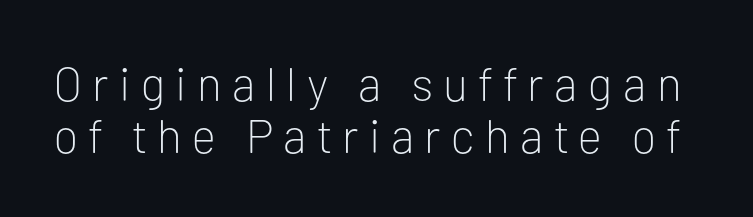
Q: Is the text bold? A: No.
Q: Is the text italic (slanted)? A: No, it is upright.
Q: Is the typeface a serif or a sans-serif typeface? A: Sans-serif.
Q: Is the text underlined? A: No.
Q: Is the spacing between letters normal or unusually wide? A: Unusually wide.
Q: Is the spacing between lines tight, normal or loose? A: Tight.
Q: Width (condensed, normal, or wide)? A: Normal.
Q: Stroke contrast? A: Low.
Q: x-height? A: Medium.
Q: Monospaced? A: No.
